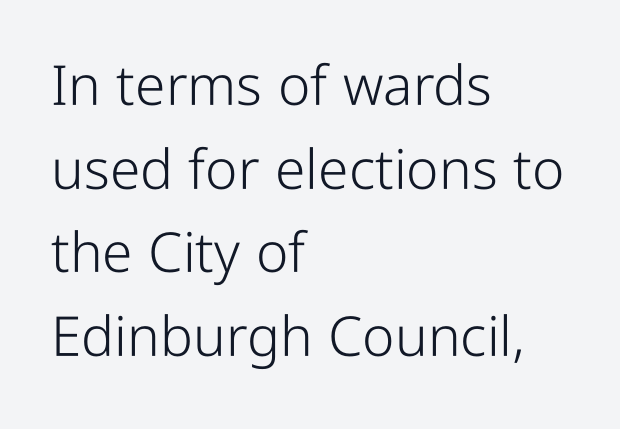
How are the letters spaced? Ordinarily, with no added tracking. A classic flush-left, rag-right setting is used for this passage. Each letter keeps its own natural width here, so spacing adapts to shape. This is the regular roman posture of the typeface. Stroke mass is kept to a normal reading level or below. Students, observe: this is what conventionally led text looks like.
